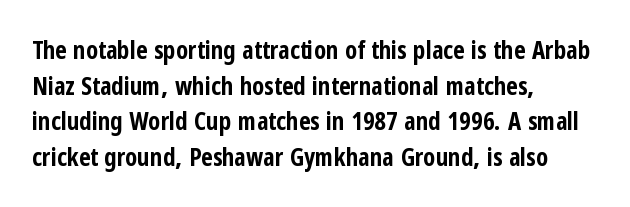
The image shows 25 px bold type, upright; set left-aligned, normal line spacing (1.43x), normal letter spacing, not underlined.
